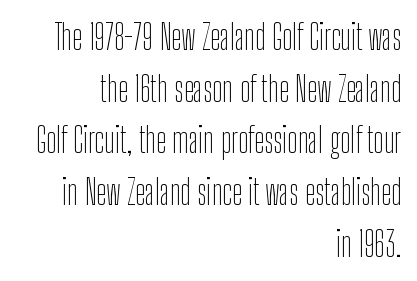
The image shows 34 px thin, condensed sans-serif type, upright; set right-aligned, normal line spacing (1.52x), normal letter spacing, not underlined; low stroke contrast and a medium x-height.
